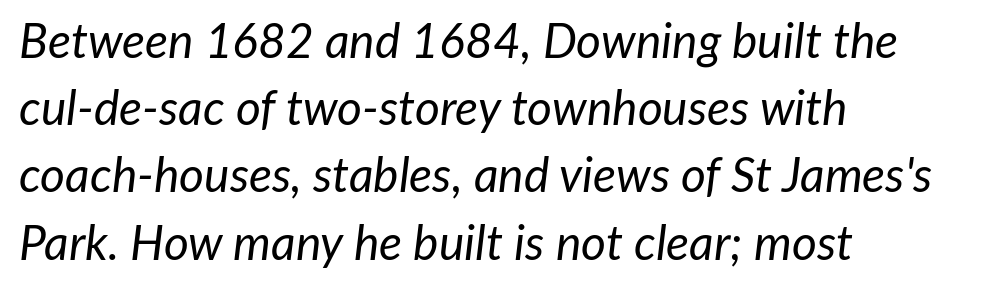
The image shows 48 px regular-weight type, italic (leaning right); set left-aligned, normal line spacing (1.4x), normal letter spacing, not underlined; low stroke contrast and a medium x-height.
